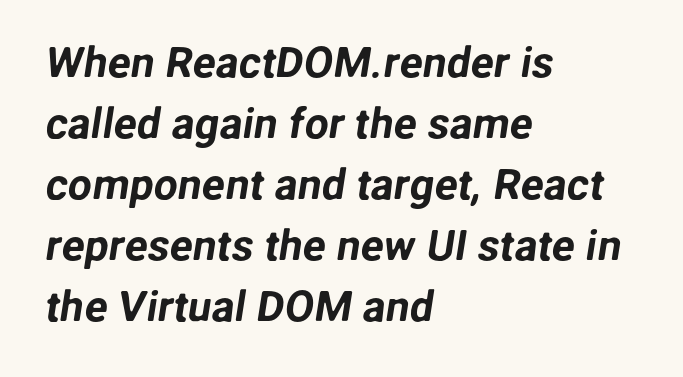
Regarding leading, the lines here are spaced in the standard way. The type family on display is of the sans-serif kind. Note the varied advance widths — an 'i' is clearly narrower than an 'm'. Letter spacing: default.
